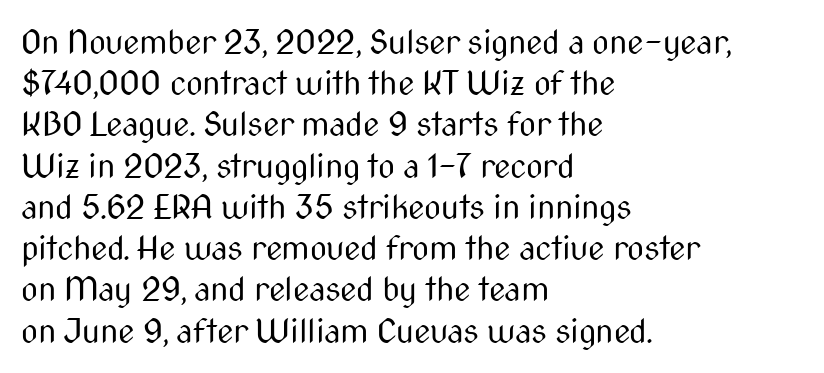
{"serif": "no", "italic": "no", "bold": "no", "weight": "regular", "width": "condensed", "stroke_contrast": "medium", "x_height": "medium", "monospaced": "no", "underline": "no", "align": "left", "line_spacing": "normal", "line_spacing_ratio": 1.25, "letter_spacing": "normal", "letter_spacing_em": 0.0, "glyph_px": 33}
